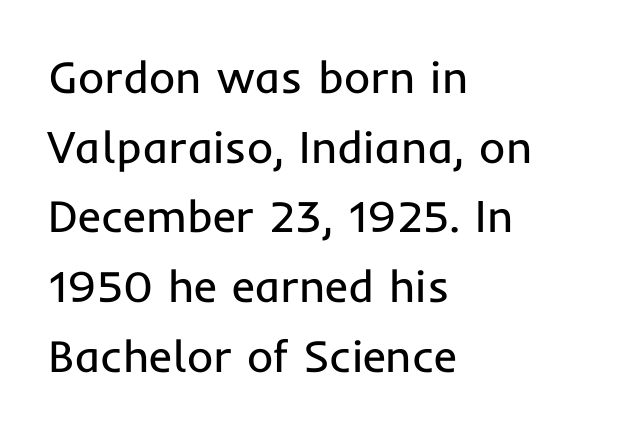
Proportional: the letters do not fall into vertical columns. The letters stand straight up with perfectly vertical stems. These lines sit exactly where default settings would place them. Decoration check: the copy has no underline. Vertical stems look standard width or narrower in stroke.
